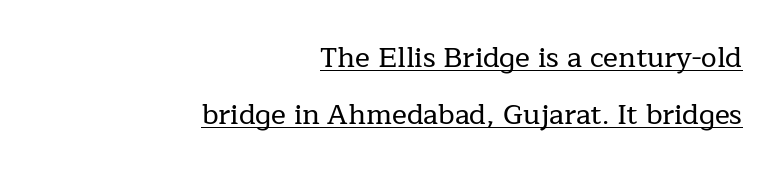
{"serif": "yes", "italic": "no", "width": "normal", "stroke_contrast": "low", "x_height": "medium", "monospaced": "no", "underline": "yes", "align": "right", "line_spacing": "loose", "line_spacing_ratio": 2.03, "letter_spacing": "normal", "letter_spacing_em": 0.0, "glyph_px": 28}
